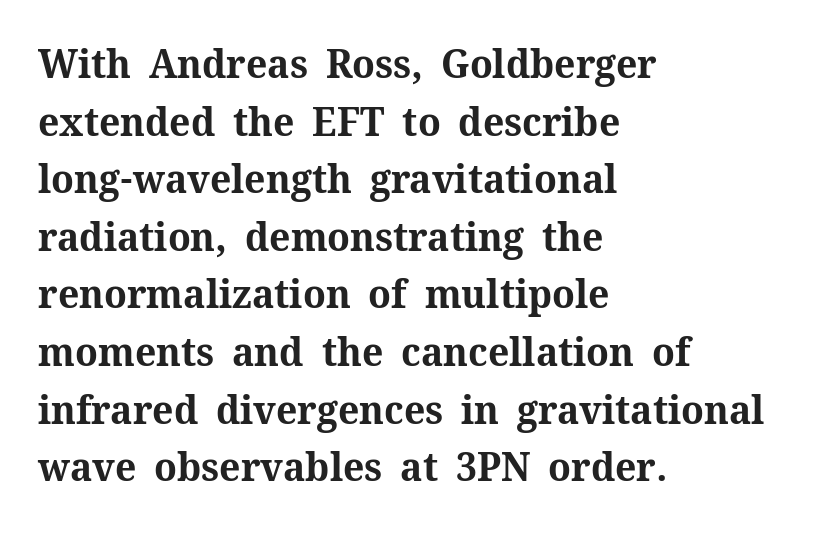
Q: Is the text bold? A: Yes.
Q: Is the text italic (slanted)? A: No, it is upright.
Q: Is the typeface a serif or a sans-serif typeface? A: Serif.
Q: Is the text underlined? A: No.
Q: How is the paragraph aligned? A: Left-aligned.
Q: Is the spacing between letters normal or unusually wide? A: Normal.
Q: Is the spacing between lines tight, normal or loose? A: Normal.
Q: Width (condensed, normal, or wide)? A: Normal.
Q: Stroke contrast? A: Medium.
Q: x-height? A: Medium.
Q: Monospaced? A: No.
